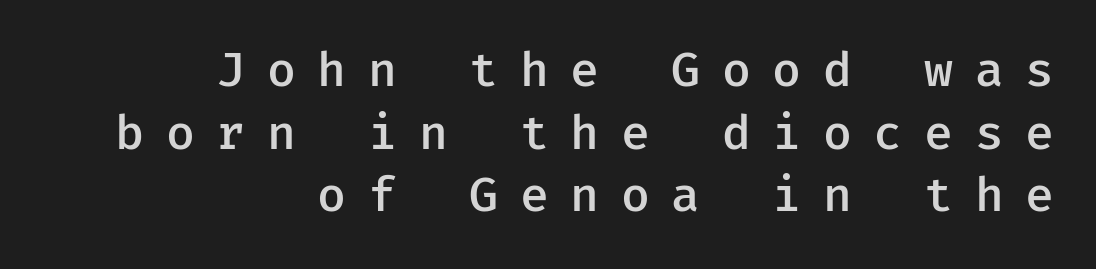
{"serif": "no", "italic": "no", "bold": "semi", "weight": "semibold", "width": "normal", "stroke_contrast": "low", "x_height": "medium", "underline": "no", "align": "right", "line_spacing": "normal", "line_spacing_ratio": 1.33, "letter_spacing": "wide", "letter_spacing_em": 0.46, "glyph_px": 47}
